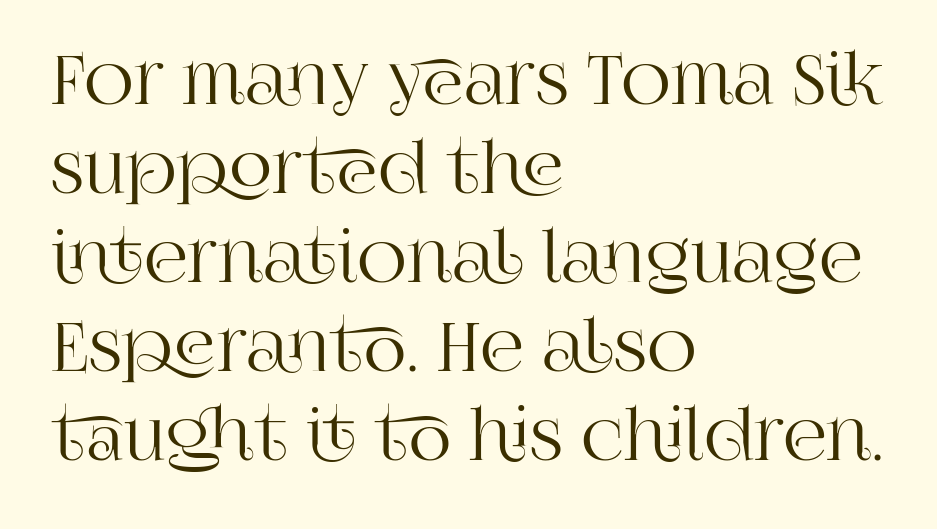
Q: Is the text italic (slanted)? A: No, it is upright.
Q: Is the typeface a serif or a sans-serif typeface? A: Serif.
Q: Is the text underlined? A: No.
Q: How is the paragraph aligned? A: Left-aligned.
Q: Is the spacing between letters normal or unusually wide? A: Normal.
Q: Is the spacing between lines tight, normal or loose? A: Normal.
Q: Width (condensed, normal, or wide)? A: Normal.
Q: Stroke contrast? A: High.
Q: x-height? A: Large.
Q: Monospaced? A: No.
